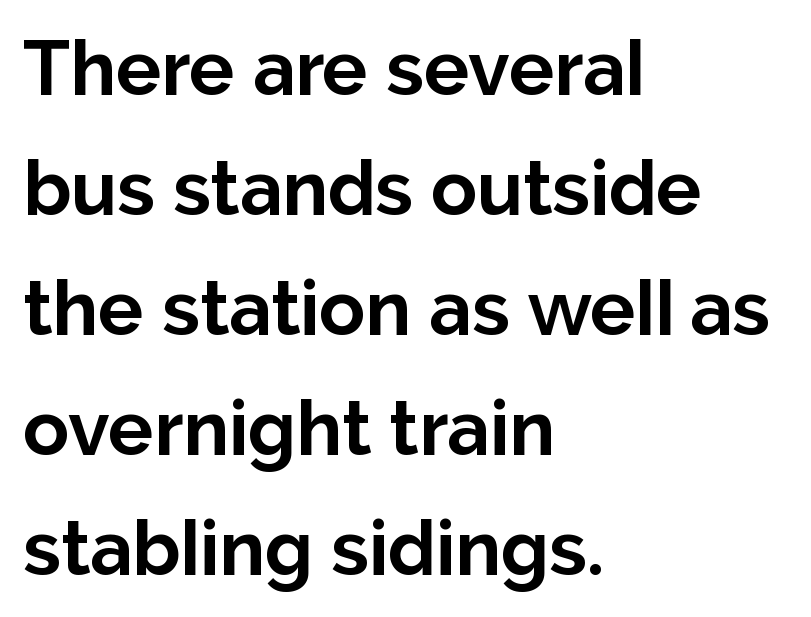
{"serif": "no", "italic": "no", "bold": "yes", "weight": "bold", "width": "normal", "stroke_contrast": "low", "x_height": "medium", "monospaced": "no", "underline": "no", "align": "left", "line_spacing": "normal", "line_spacing_ratio": 1.58, "letter_spacing": "normal", "letter_spacing_em": 0.0, "glyph_px": 76}
